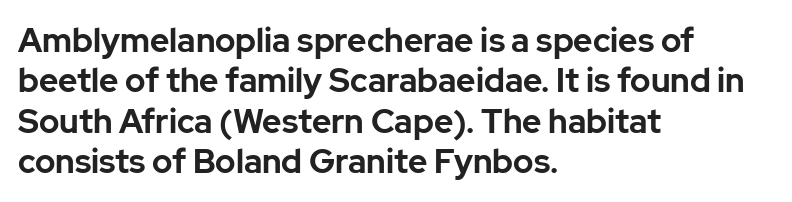
Q: Is the text bold? A: Yes.
Q: Is the text italic (slanted)? A: No, it is upright.
Q: Is the typeface a serif or a sans-serif typeface? A: Sans-serif.
Q: Is the text underlined? A: No.
Q: How is the paragraph aligned? A: Left-aligned.
Q: Is the spacing between letters normal or unusually wide? A: Normal.
Q: Width (condensed, normal, or wide)? A: Normal.
Q: Stroke contrast? A: Low.
Q: x-height? A: Medium.
Q: Monospaced? A: No.
